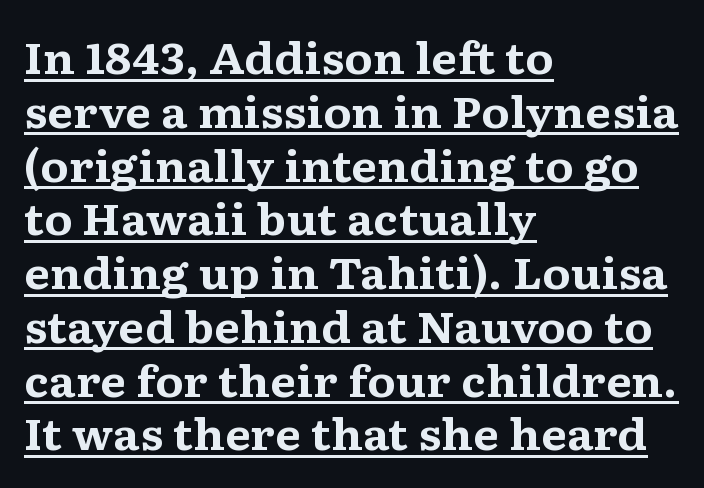
One-word summary of the alignment: left. Heavy, bold letterforms. The designer went with a serif here, giving each stem small feet. Each letter keeps its own natural width here, so spacing adapts to shape. How would I describe the line gaps? Plain and ordinary. Tracking here is standard; glyphs follow each other at the usual distance.
